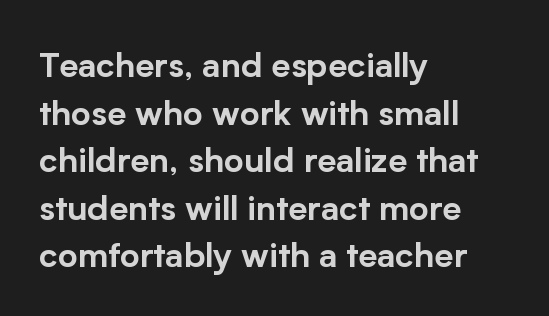
How would I describe the line gaps? Plain and ordinary. Think of a printed novel: that variable character pitch is what you see here. Does the type have serifs? No, each stem ends abruptly. Nobody drew a line under any word here.
